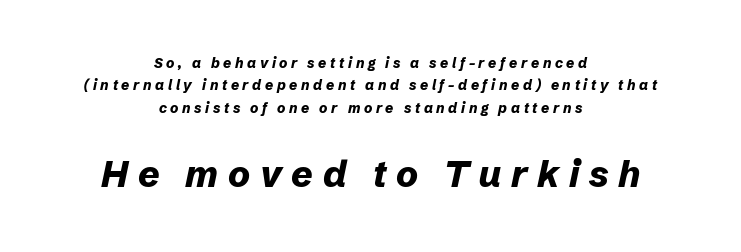
Letter spacing: wide. Summary of weight: heavy, a full bold. Think of a printed novel: that variable character pitch is what you see here. Letters rest on an invisible, unmarked baseline. Leading matches the norm, producing a regular column.
